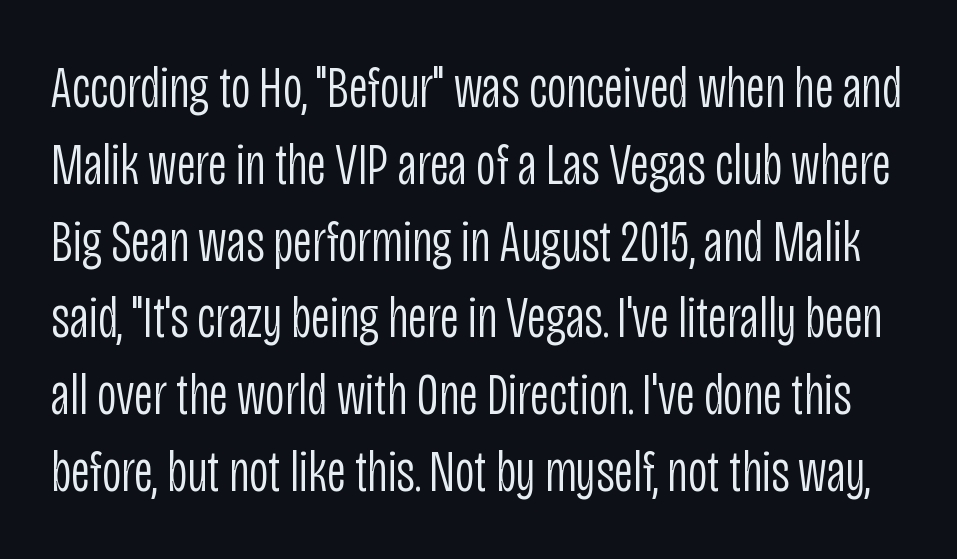
The letters carry no serifs — their stems end cleanly without finishing strokes. Is this a fixed-width face? No — the glyphs have proportional, varying widths. Beneath every word, the page is bare. A light-to-regular cut is what we see here. One glance says typical: line gaps are just what's usual. In terms of letterspacing, this is plain default setting.
